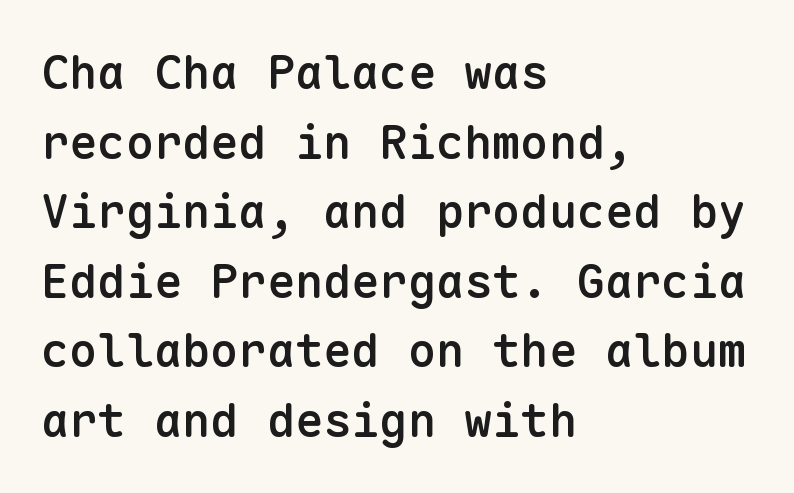
{"serif": "no", "italic": "no", "bold": "semi", "weight": "semibold", "width": "normal", "stroke_contrast": "low", "x_height": "medium", "monospaced": "yes", "underline": "no", "align": "left", "line_spacing": "normal", "line_spacing_ratio": 1.48, "letter_spacing": "normal", "letter_spacing_em": 0.0, "glyph_px": 47}
